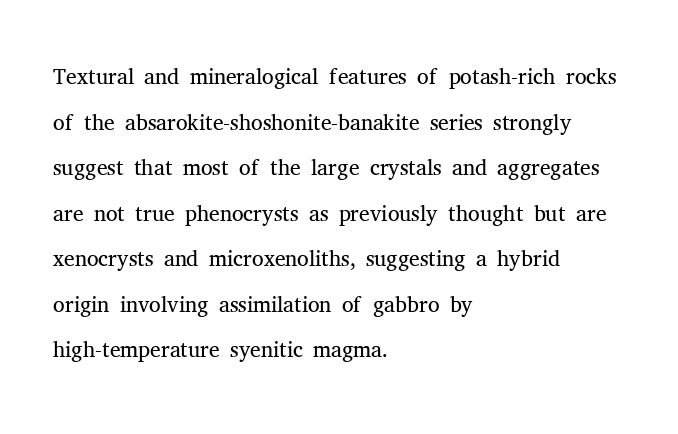
A classic flush-left, rag-right setting is used for this passage. The face looks like a standard text weight, possibly lighter. These lines were composed using upright roman letters. Do the characters align in a grid? No, the font is proportional.
